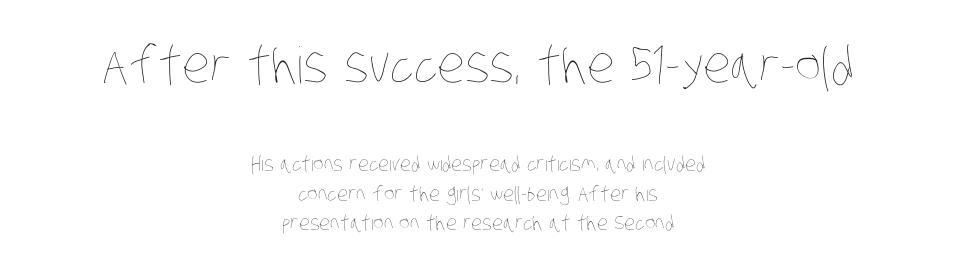
{"bold": "no", "weight": "thin", "width": "condensed", "stroke_contrast": "low", "x_height": "large", "monospaced": "no", "underline": "no", "align": "center", "line_spacing": "normal", "line_spacing_ratio": 1.47, "letter_spacing": "normal", "letter_spacing_em": 0.0, "larger_block": "first", "size_ratio": 2.5, "glyph_px": 50}
